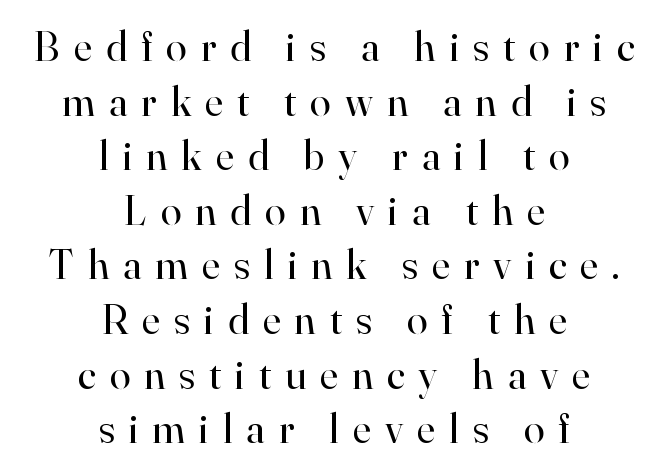
Q: Is the text bold? A: No.
Q: Is the text italic (slanted)? A: No, it is upright.
Q: Is the typeface a serif or a sans-serif typeface? A: Serif.
Q: Is the text underlined? A: No.
Q: How is the paragraph aligned? A: Centered.
Q: Is the spacing between letters normal or unusually wide? A: Unusually wide.
Q: Is the spacing between lines tight, normal or loose? A: Normal.
Q: Width (condensed, normal, or wide)? A: Normal.
Q: Stroke contrast? A: High.
Q: x-height? A: Small.
Q: Monospaced? A: No.
